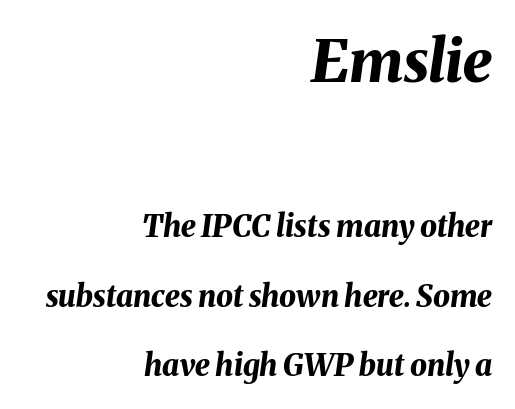
These lines are rendered in a variable-pitch font. You could call the tracking neutral — neither tight nor loose. Rendered with sloped, italic letterforms. Underlining? Definitely not there. How would I describe the line gaps? Wide and relaxed. These two chunks differ in scale, with the top chunk taking the larger measure.
